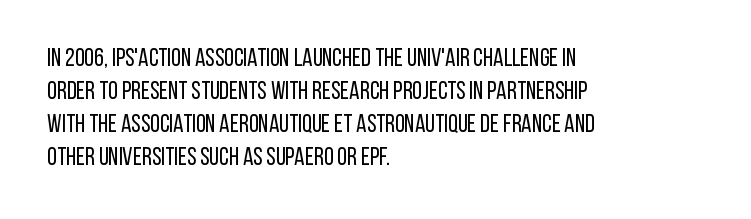
The image shows 25 px text type, upright; set left-aligned, normal line spacing (1.32x), normal letter spacing, not underlined.
